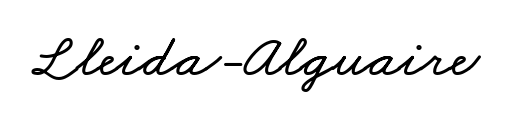
{"width": "wide", "stroke_contrast": "low", "x_height": "small", "monospaced": "no", "underline": "no", "letter_spacing": "normal", "letter_spacing_em": 0.0, "glyph_px": 61}
